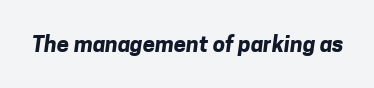
The image shows 22 px bold type; set normal letter spacing, not underlined.
